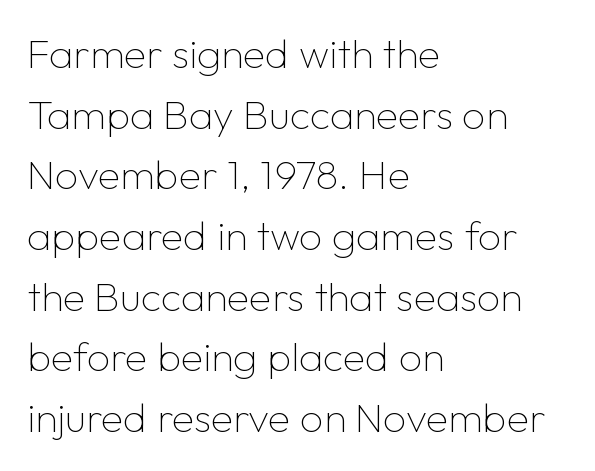
The image shows 41 px thin sans-serif type, upright; set left-aligned, normal line spacing (1.48x), normal letter spacing, not underlined; low stroke contrast and a medium x-height.
